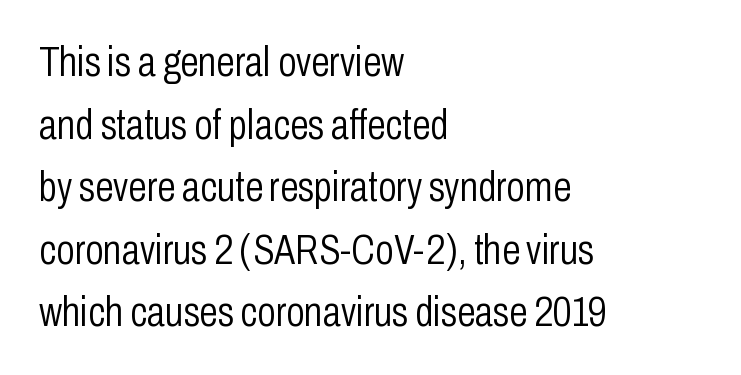
The image shows 42 px light, condensed sans-serif type, upright; set left-aligned, normal line spacing (1.49x), normal letter spacing, not underlined; low stroke contrast and a medium x-height.
